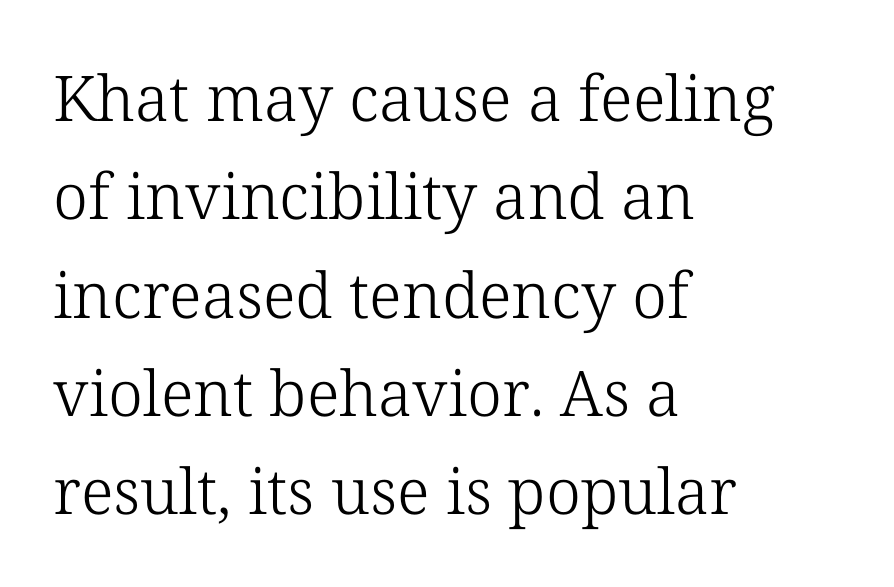
Q: Is the text bold? A: No.
Q: Is the text italic (slanted)? A: No, it is upright.
Q: Is the typeface a serif or a sans-serif typeface? A: Serif.
Q: Is the text underlined? A: No.
Q: How is the paragraph aligned? A: Left-aligned.
Q: Is the spacing between letters normal or unusually wide? A: Normal.
Q: Is the spacing between lines tight, normal or loose? A: Normal.
Q: Width (condensed, normal, or wide)? A: Normal.
Q: Stroke contrast? A: Low.
Q: x-height? A: Medium.
Q: Monospaced? A: No.
